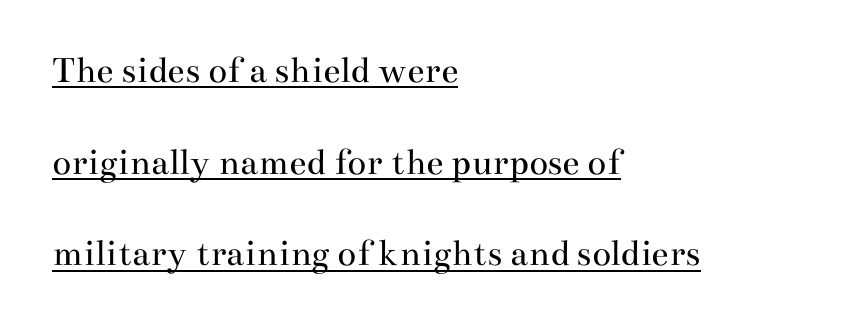
The sample's only ornament is a line tracing under the words. This sample uses plain, unmodified letter spacing. The rendering uses a large line-height, opening up the rows. The lettering stays uniformly vertical, giving the passage a roman look.
